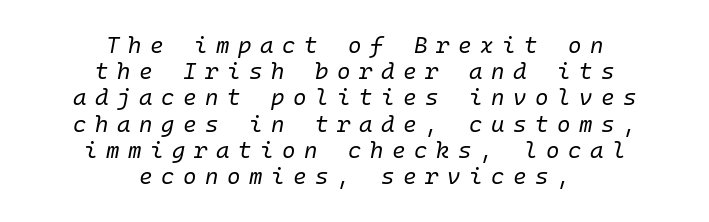
{"italic": "yes", "lean": "right", "slant_degrees": 10, "bold": "no", "underline": "no", "align": "center", "line_spacing": "tight", "line_spacing_ratio": 1.14, "letter_spacing": "wide", "letter_spacing_em": 0.37, "glyph_px": 23}
